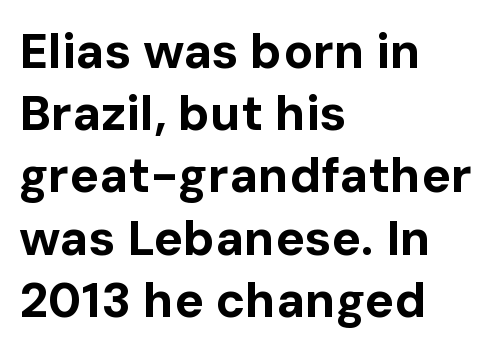
Stroke terminals: plain, sans-serif. Where is the straight margin? On the left. I'd describe the lettering as bold — thick and assertive. Summary of vertical rhythm: regular, with standard interline spacing.
